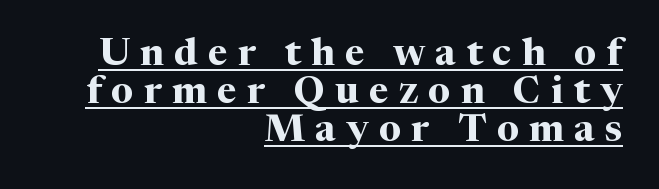
The image shows 38 px bold serif type, upright; set right-aligned, tight line spacing (1.0x), unusually wide letter spacing (+0.27 em), underlined; medium stroke contrast and a medium x-height.
